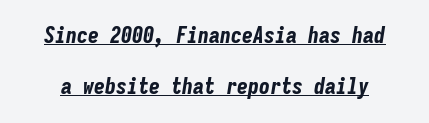
The face used here appears with an underline applied. Every letter is thick-stroked: bold, no question. Designer's note — italics engaged. A typesetter would call this leading open, well beyond the default. What stands out about the letter spacing? Nothing — it is the standard amount.
